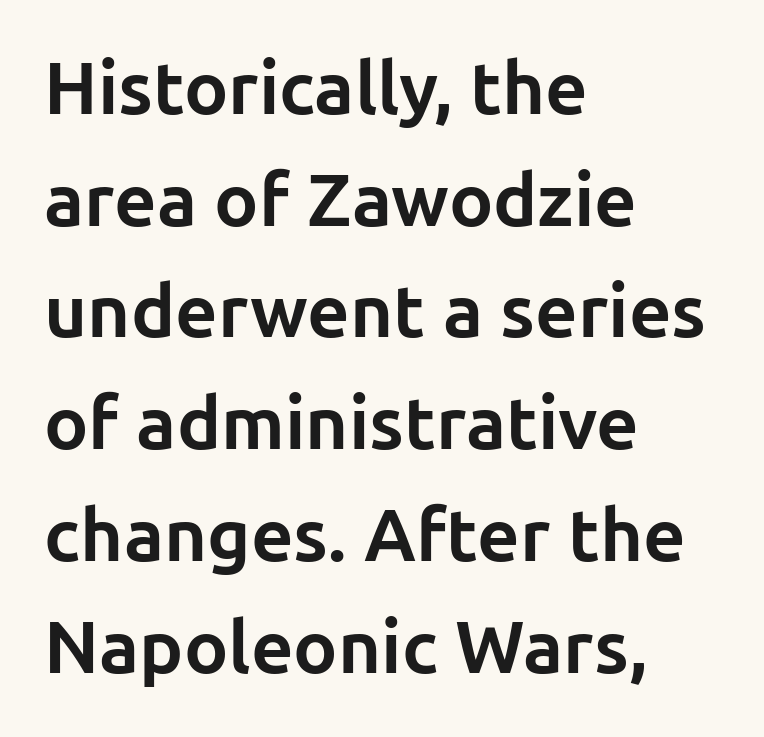
A typesetter would mark this as roman, not italic. Check the space under the baseline: it is left empty. I'd describe the lettering as bold — thick and assertive. The letterforms sit shoulder to shoulder at normal distance.
